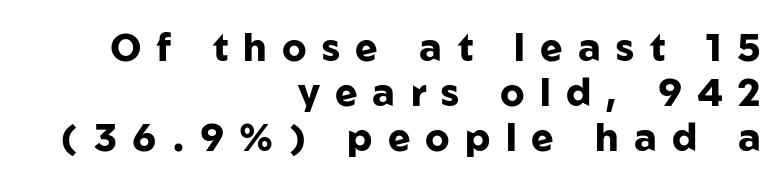
{"serif": "no", "italic": "no", "bold": "yes", "weight": "heavy", "width": "normal", "stroke_contrast": "low", "x_height": "medium", "monospaced": "no", "underline": "no", "align": "right", "line_spacing_ratio": 1.18, "letter_spacing": "wide", "letter_spacing_em": 0.4, "glyph_px": 38}
